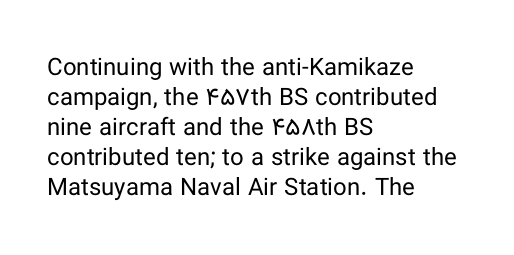
The image shows 24 px text type, upright; set left-aligned, normal line spacing (1.25x), normal letter spacing, not underlined.
